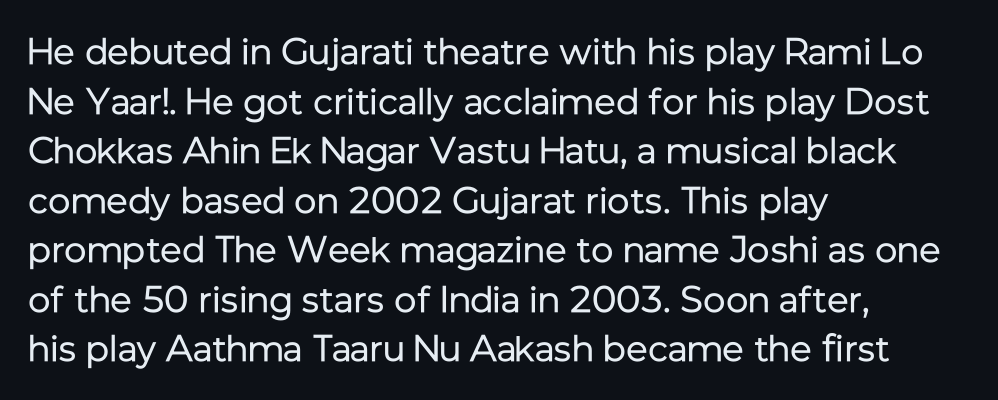
The image shows 37 px regular-weight sans-serif type, upright; set left-aligned, normal line spacing (1.34x), normal letter spacing, not underlined; low stroke contrast and a medium x-height.
